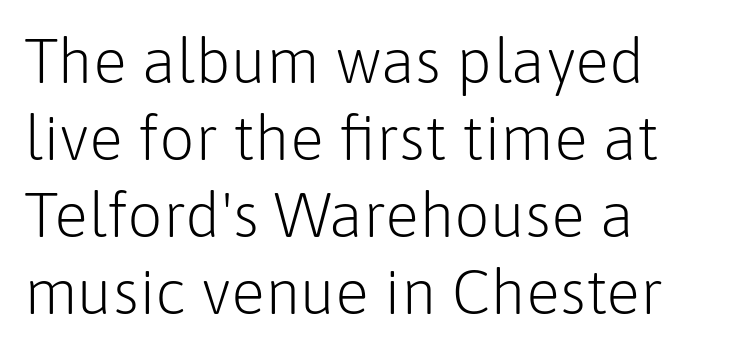
Q: Is the text bold? A: No.
Q: Is the text italic (slanted)? A: No, it is upright.
Q: Is the typeface a serif or a sans-serif typeface? A: Sans-serif.
Q: Is the text underlined? A: No.
Q: How is the paragraph aligned? A: Left-aligned.
Q: Is the spacing between letters normal or unusually wide? A: Normal.
Q: Width (condensed, normal, or wide)? A: Normal.
Q: Stroke contrast? A: Low.
Q: x-height? A: Medium.
Q: Monospaced? A: No.
